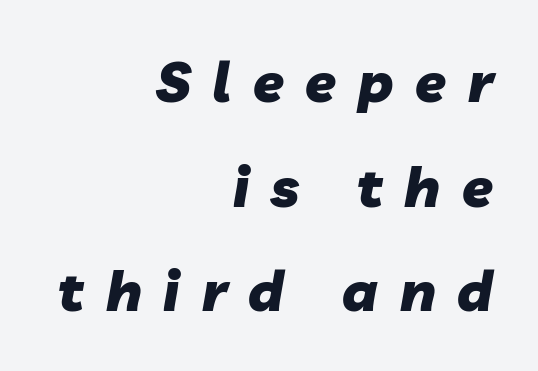
The image shows 56 px heavy type, italic (leaning right); set right-aligned, line spacing 1.87x, unusually wide letter spacing (+0.39 em), not underlined; low stroke contrast and a medium x-height.
